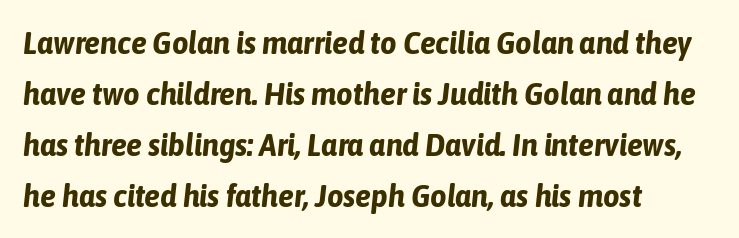
{"italic": "yes", "lean": "right", "slant_degrees": 6, "bold": "yes", "weight": "bold", "width": "condensed", "stroke_contrast": "low", "x_height": "medium", "monospaced": "no", "underline": "no", "align": "left", "line_spacing": "normal", "line_spacing_ratio": 1.59, "letter_spacing": "normal", "letter_spacing_em": 0.0, "glyph_px": 32}
